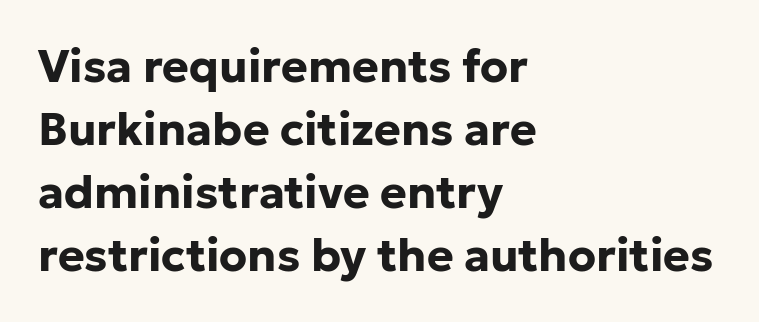
The space between consecutive lines is moderate. Its strokes are broad and dark, the hallmark of bold type. No word sits above an underline. Glyph-to-glyph distance matches everyday printed text. Alignment: flush left. Rendered with straight, roman letterforms.
